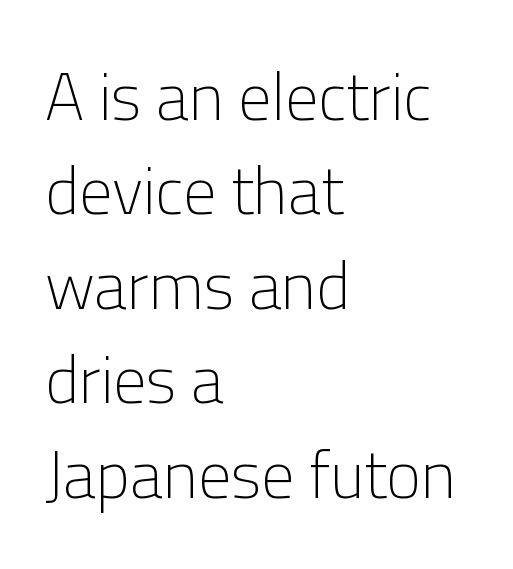
The image shows 66 px light sans-serif type, upright; set left-aligned, normal line spacing (1.43x), normal letter spacing, not underlined; low stroke contrast and a medium x-height.
